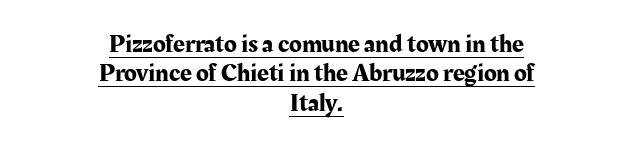
The image shows 26 px text type, upright; set centered, tight line spacing (1.13x), normal letter spacing, underlined.
